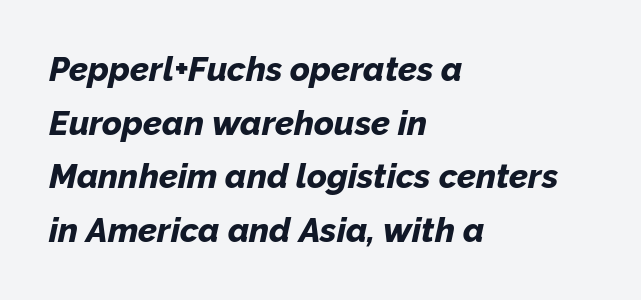
The image shows 34 px bold type, italic (leaning right); set left-aligned, normal line spacing (1.58x), normal letter spacing, not underlined; low stroke contrast and a medium x-height.
